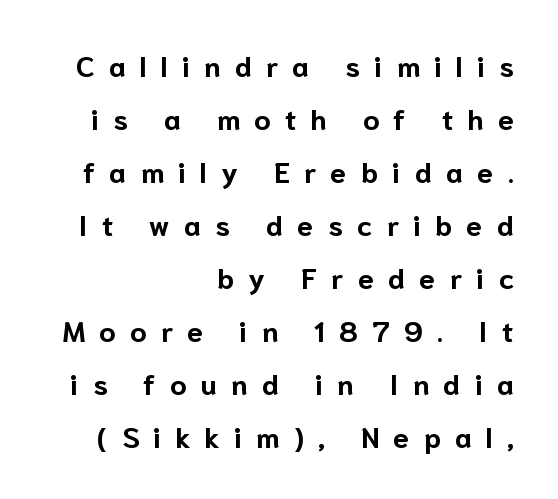
The image shows 29 px bold sans-serif type, upright; set right-aligned, line spacing 1.83x, unusually wide letter spacing (+0.49 em), not underlined; low stroke contrast and a medium x-height.
